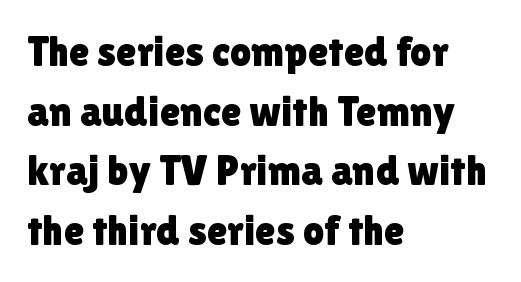
{"serif": "no", "italic": "no", "width": "normal", "x_height": "medium", "monospaced": "no", "underline": "no", "align": "left", "line_spacing": "normal", "line_spacing_ratio": 1.42, "letter_spacing": "normal", "letter_spacing_em": 0.0, "glyph_px": 42}
